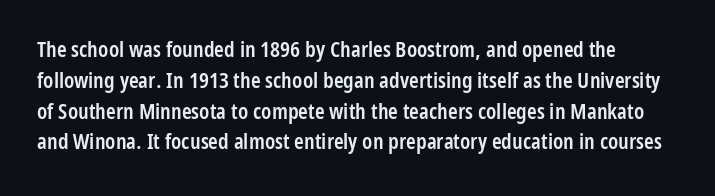
Q: Is the text bold? A: Semi-bold.
Q: Is the text italic (slanted)? A: No, it is upright.
Q: Is the text underlined? A: No.
Q: Is the spacing between letters normal or unusually wide? A: Normal.
Q: Is the spacing between lines tight, normal or loose? A: Normal.
